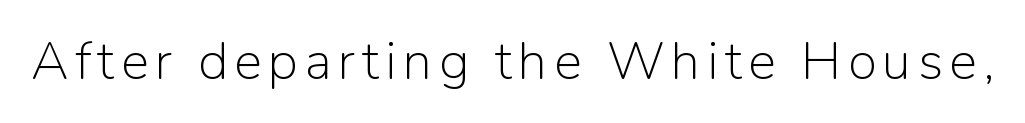
{"serif": "no", "italic": "no", "bold": "no", "weight": "light", "width": "normal", "stroke_contrast": "low", "x_height": "medium", "monospaced": "no", "underline": "no", "glyph_px": 53}
